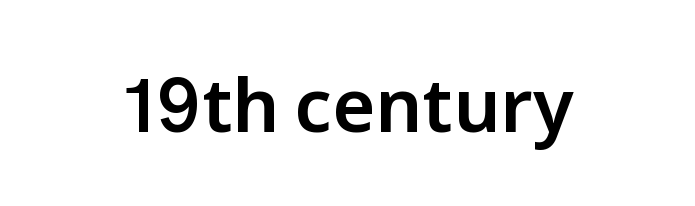
{"serif": "no", "italic": "no", "width": "normal", "stroke_contrast": "low", "x_height": "medium", "monospaced": "no", "underline": "no", "letter_spacing": "normal", "letter_spacing_em": 0.0, "glyph_px": 74}
